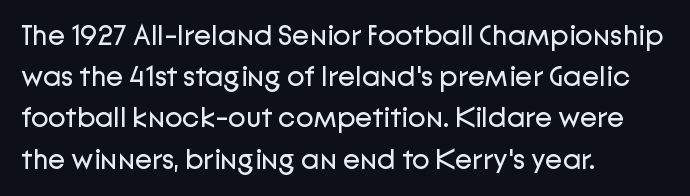
Here the glyphs are tracked normally, forming tight word shapes. The weight tops out at a normal text grade. The letters advance in unequal steps, a hallmark of proportional type. The space between consecutive lines is moderate.
